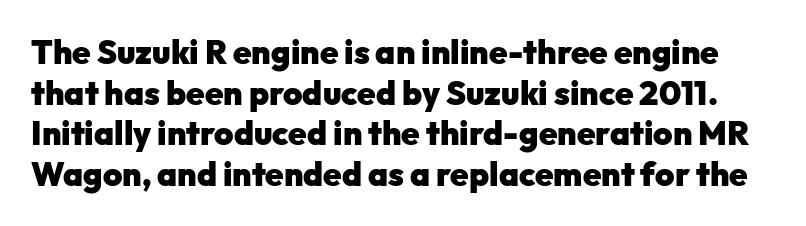
Q: Is the text bold? A: Yes.
Q: Is the text italic (slanted)? A: No, it is upright.
Q: Is the typeface a serif or a sans-serif typeface? A: Sans-serif.
Q: Is the text underlined? A: No.
Q: Is the spacing between letters normal or unusually wide? A: Normal.
Q: Width (condensed, normal, or wide)? A: Normal.
Q: Stroke contrast? A: Low.
Q: x-height? A: Medium.
Q: Monospaced? A: No.
